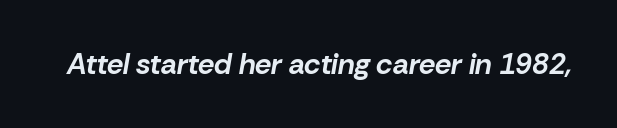
The image shows 29 px bold type, italic (leaning right); set normal letter spacing, not underlined; low stroke contrast and a medium x-height.
